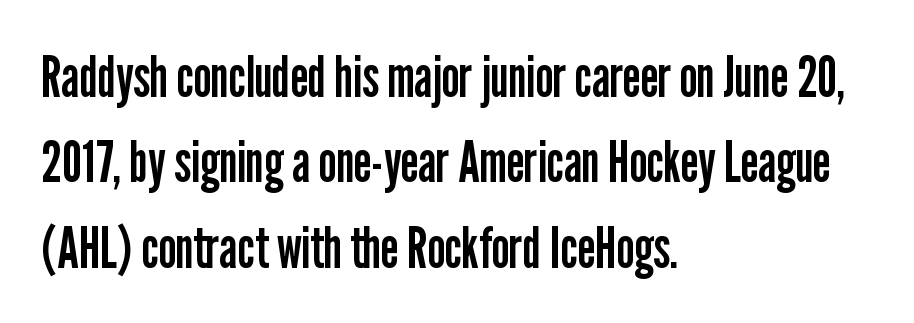
Q: Is the text bold? A: No.
Q: Is the text italic (slanted)? A: No, it is upright.
Q: Is the typeface a serif or a sans-serif typeface? A: Sans-serif.
Q: Is the text underlined? A: No.
Q: How is the paragraph aligned? A: Left-aligned.
Q: Is the spacing between letters normal or unusually wide? A: Normal.
Q: Is the spacing between lines tight, normal or loose? A: Normal.
Q: Width (condensed, normal, or wide)? A: Condensed.
Q: Stroke contrast? A: Low.
Q: x-height? A: Medium.
Q: Monospaced? A: No.
